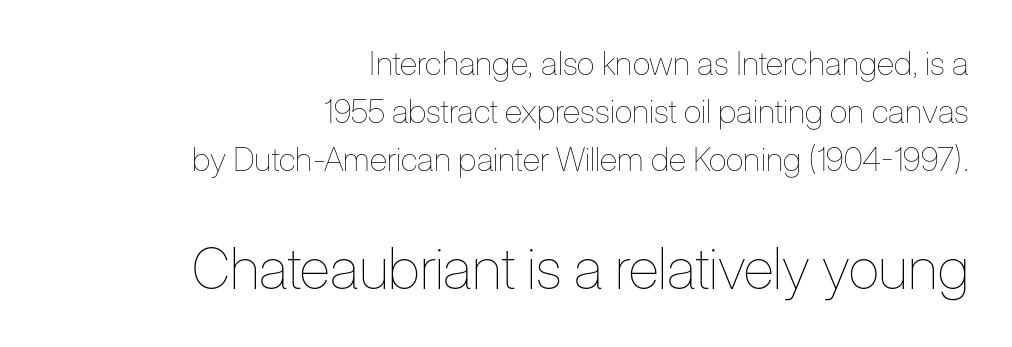
It's the straight-up-and-down kind of type. Two sizes are in play, and the larger belongs to the second block. Leftover space on each line is placed entirely before the opening word. The tracking reads as untouched default to a designer's eye. The weight tops out at a normal text grade.
